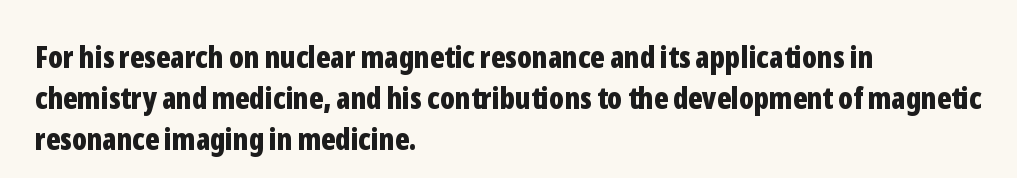
{"serif": "no", "italic": "no", "bold": "yes", "weight": "bold", "width": "condensed", "stroke_contrast": "low", "x_height": "medium", "monospaced": "no", "underline": "no", "align": "left", "line_spacing": "normal", "line_spacing_ratio": 1.37, "letter_spacing": "normal", "letter_spacing_em": 0.0, "glyph_px": 30}
